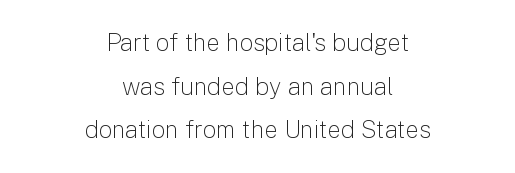
Q: Is the text bold? A: No.
Q: Is the text italic (slanted)? A: No, it is upright.
Q: Is the text underlined? A: No.
Q: How is the paragraph aligned? A: Centered.
Q: Is the spacing between letters normal or unusually wide? A: Normal.
